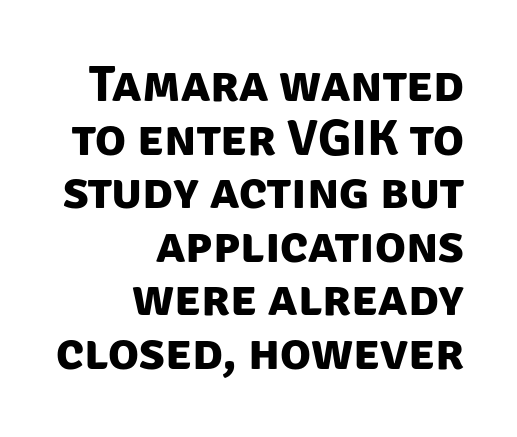
{"serif": "no", "bold": "yes", "weight": "bold", "width": "normal", "stroke_contrast": "low", "x_height": "large", "monospaced": "no", "underline": "no", "align": "right", "line_spacing": "tight", "line_spacing_ratio": 1.05, "letter_spacing": "normal", "letter_spacing_em": 0.0, "glyph_px": 51}
